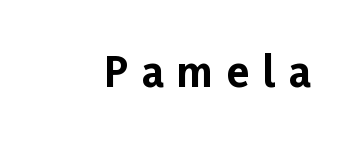
The face used here is proportionally spaced, like ordinary book or web type. Each glyph is drawn with heavy, bold strokes. No feet cap the strokes, marking this as sans-serif type. Plain, unruled lines of type. Italic? Not at all — the glyphs are vertical. Caption: expanded tracking, letters set apart.
